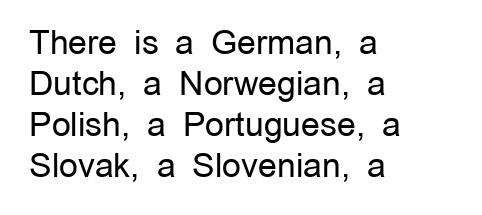
Q: Is the text bold? A: No.
Q: Is the text italic (slanted)? A: No, it is upright.
Q: Is the typeface a serif or a sans-serif typeface? A: Sans-serif.
Q: Is the text underlined? A: No.
Q: How is the paragraph aligned? A: Left-aligned.
Q: Is the spacing between letters normal or unusually wide? A: Normal.
Q: Width (condensed, normal, or wide)? A: Normal.
Q: Stroke contrast? A: Low.
Q: x-height? A: Medium.
Q: Monospaced? A: No.
